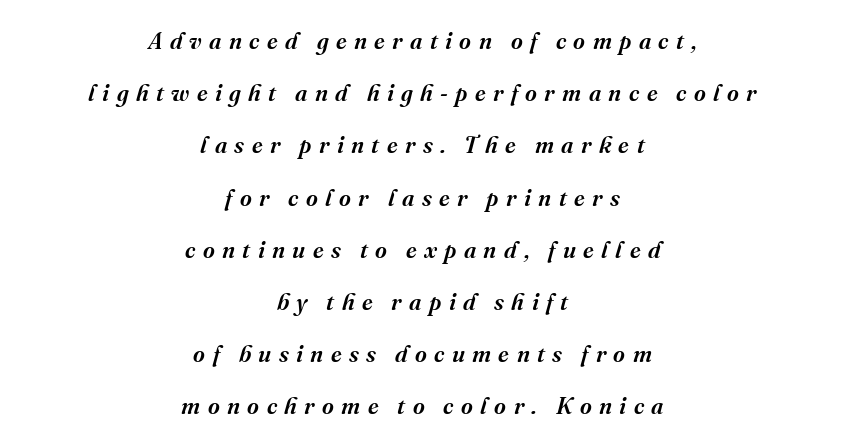
{"italic": "yes", "lean": "right", "slant_degrees": 16, "bold": "semi", "underline": "no", "align": "center", "line_spacing": "loose", "line_spacing_ratio": 2.27, "letter_spacing": "wide", "letter_spacing_em": 0.32, "glyph_px": 23}
